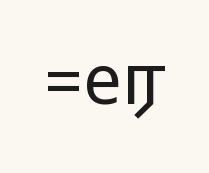
{"serif": "no", "italic": "no", "width": "wide", "stroke_contrast": "medium", "monospaced": "no", "underline": "no", "letter_spacing": "normal", "letter_spacing_em": 0.0, "glyph_px": 69}
